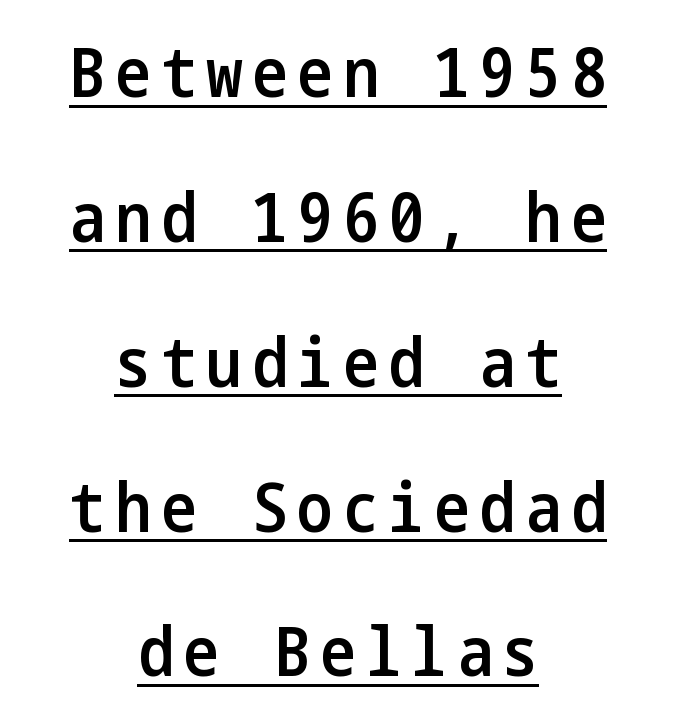
Does the weight exceed regular? Yes, but only to semibold. Check where the strokes stop: nothing finishes them off — pure sans. No italicization has been applied; the sample stays upright. Each line of the rendering has a horizontal stroke beneath the glyphs. Whoever set this chose breathing room over compactness in the vertical rhythm.
